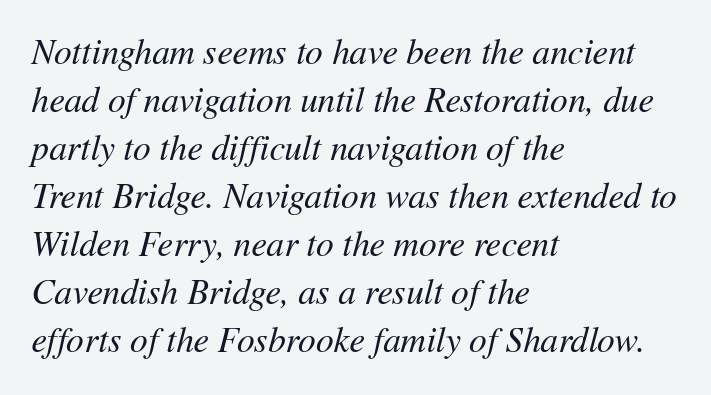
If you measured baseline to baseline, you'd find a middling distance. On a weight scale, this lands at 450 or below. Think of a printed novel: that variable character pitch is what you see here. In terms of letterspacing, this is plain default setting. Yep, that's italic — everything's leaning.
